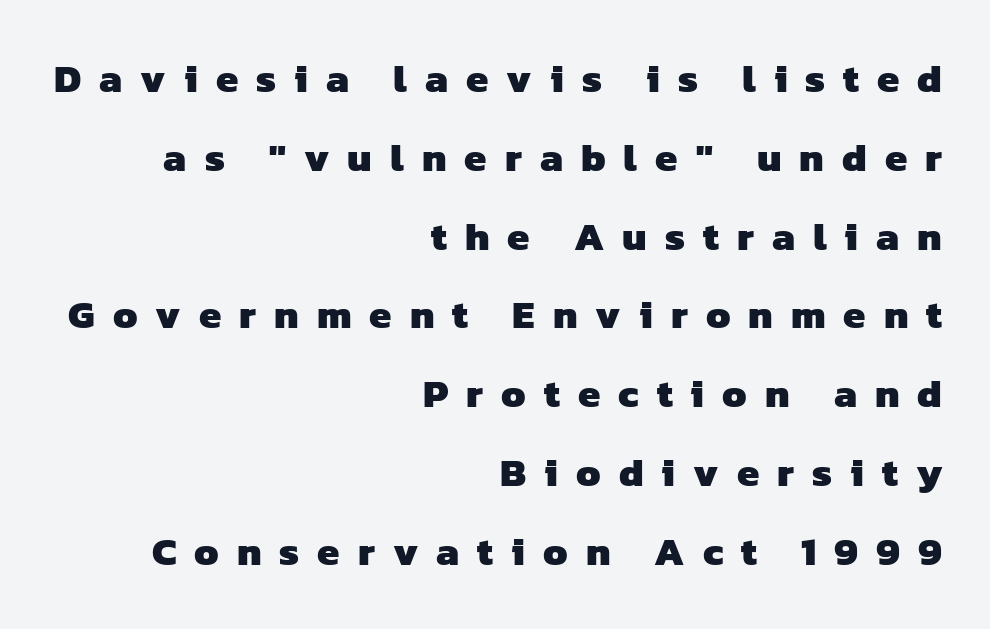
{"serif": "no", "bold": "yes", "weight": "heavy", "width": "normal", "stroke_contrast": "low", "x_height": "medium", "monospaced": "no", "underline": "no", "align": "right", "line_spacing": "loose", "line_spacing_ratio": 1.97, "letter_spacing": "wide", "letter_spacing_em": 0.45, "glyph_px": 40}
